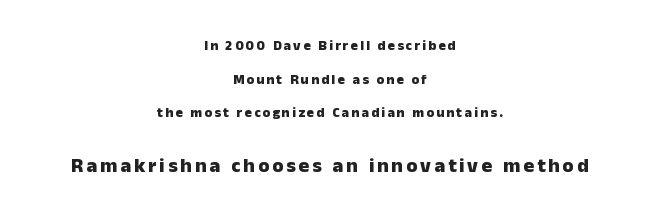
The image shows 20 px bold type, upright; set centered, loose line spacing (2.41x), not underlined; the second (bottom) block is 1.43x larger.
